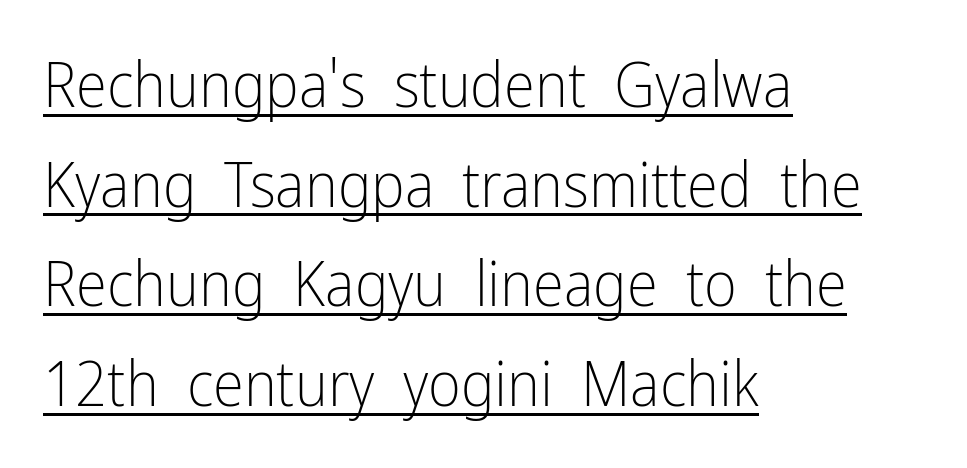
This sample uses a sans-serif face. A typesetter would call this proportional, since set widths differ per character. No italicization has been applied; the sample stays upright. In CSS terms this would be text-align: left. Honestly, the letter spacing is just normal — you wouldn't notice it.
